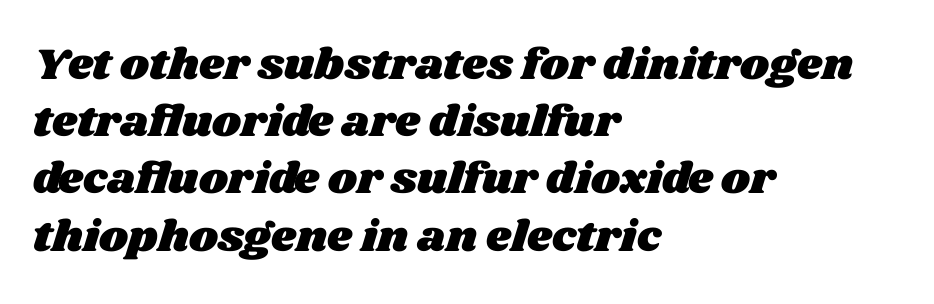
Q: Is the text underlined? A: No.
Q: How is the paragraph aligned? A: Left-aligned.
Q: Is the spacing between letters normal or unusually wide? A: Normal.
Q: Is the spacing between lines tight, normal or loose? A: Normal.
Q: Width (condensed, normal, or wide)? A: Wide.
Q: Stroke contrast? A: Medium.
Q: x-height? A: Large.
Q: Monospaced? A: No.
